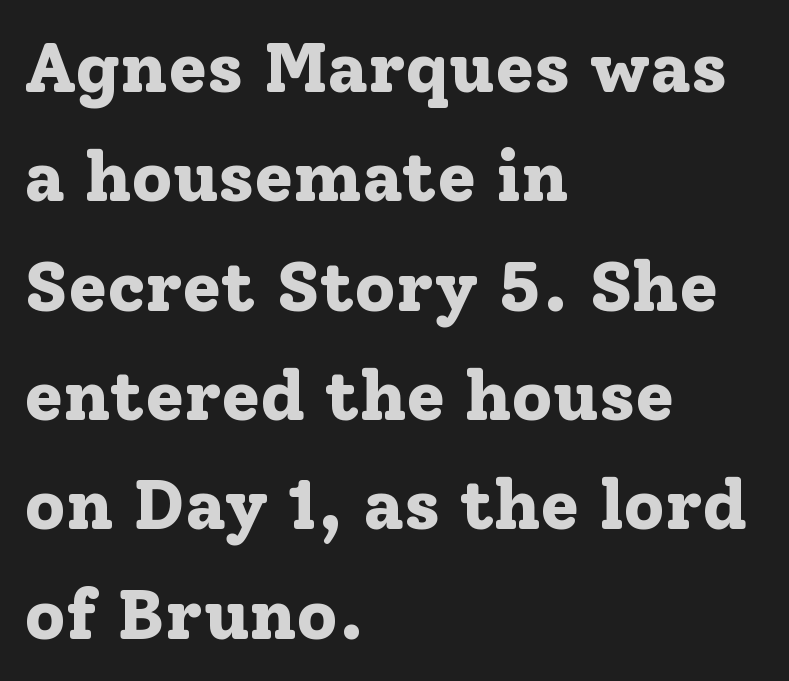
Compared with a centered layout, this one pins lines to the left instead. Clear beneath every line of the passage. The typeface chosen for these lines features serifs. The letters advance in unequal steps, a hallmark of proportional type.
